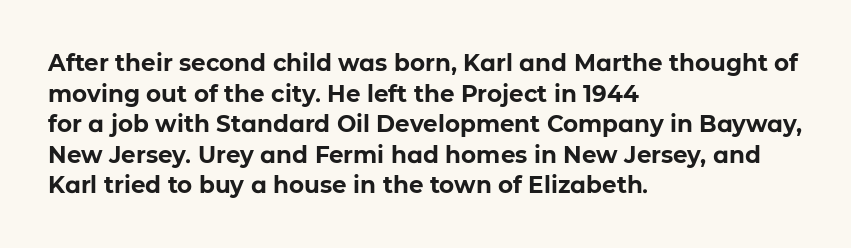
The image shows 23 px bold type, upright; set left-aligned, normal line spacing (1.33x), normal letter spacing, not underlined.
